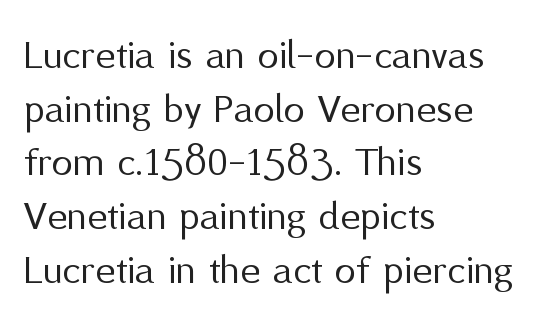
Q: Is the text bold? A: No.
Q: Is the text italic (slanted)? A: No, it is upright.
Q: Is the typeface a serif or a sans-serif typeface? A: Sans-serif.
Q: Is the text underlined? A: No.
Q: How is the paragraph aligned? A: Left-aligned.
Q: Is the spacing between letters normal or unusually wide? A: Normal.
Q: Is the spacing between lines tight, normal or loose? A: Normal.
Q: Width (condensed, normal, or wide)? A: Normal.
Q: Stroke contrast? A: Medium.
Q: x-height? A: Medium.
Q: Monospaced? A: No.
